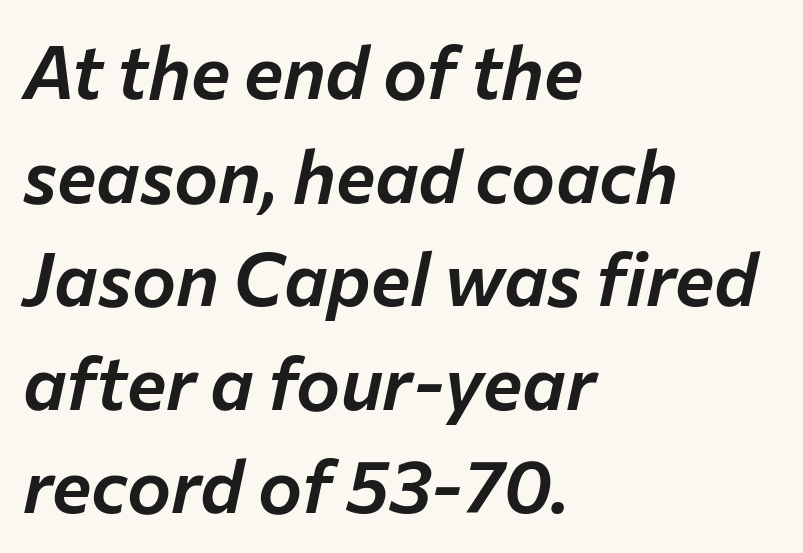
Q: Is the text italic (slanted)? A: Yes, it leans right by about 12 degrees.
Q: Is the text underlined? A: No.
Q: How is the paragraph aligned? A: Left-aligned.
Q: Is the spacing between letters normal or unusually wide? A: Normal.
Q: Is the spacing between lines tight, normal or loose? A: Normal.
Q: Width (condensed, normal, or wide)? A: Normal.
Q: Stroke contrast? A: Low.
Q: x-height? A: Medium.
Q: Monospaced? A: No.
